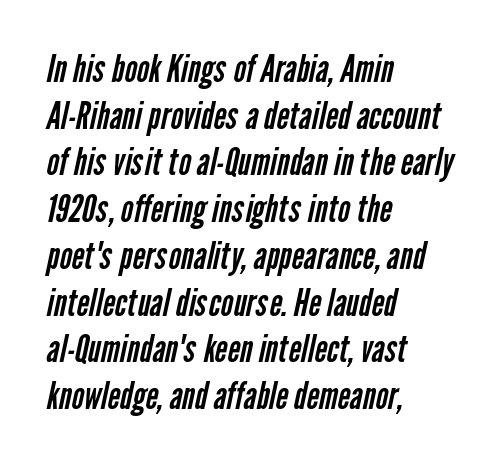
{"serif": "no", "bold": "no", "weight": "regular", "width": "condensed", "stroke_contrast": "low", "x_height": "medium", "monospaced": "no", "underline": "no", "align": "left", "line_spacing_ratio": 1.23, "letter_spacing": "normal", "letter_spacing_em": 0.0, "glyph_px": 38}
